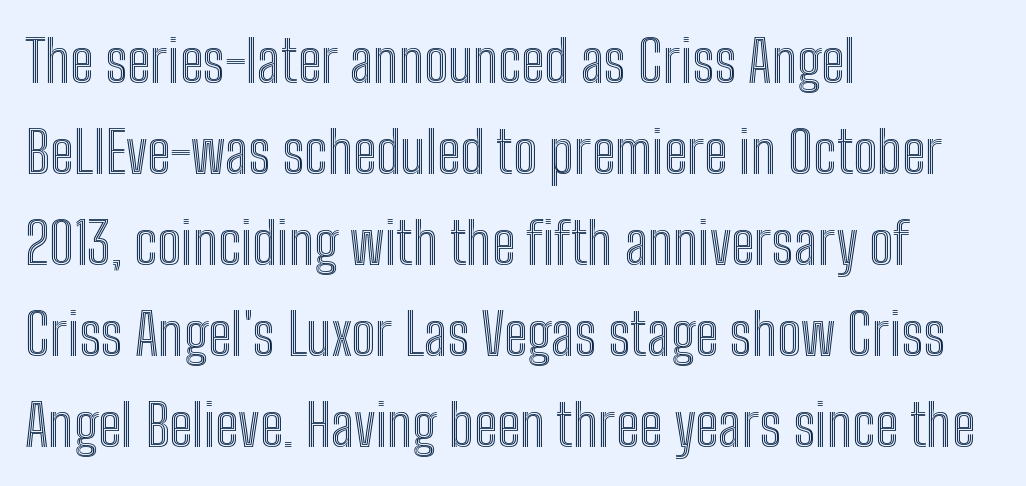
Q: Is the text italic (slanted)? A: No, it is upright.
Q: Is the text underlined? A: No.
Q: How is the paragraph aligned? A: Left-aligned.
Q: Is the spacing between letters normal or unusually wide? A: Normal.
Q: Is the spacing between lines tight, normal or loose? A: Normal.
Q: Width (condensed, normal, or wide)? A: Condensed.
Q: x-height? A: Medium.
Q: Monospaced? A: No.
